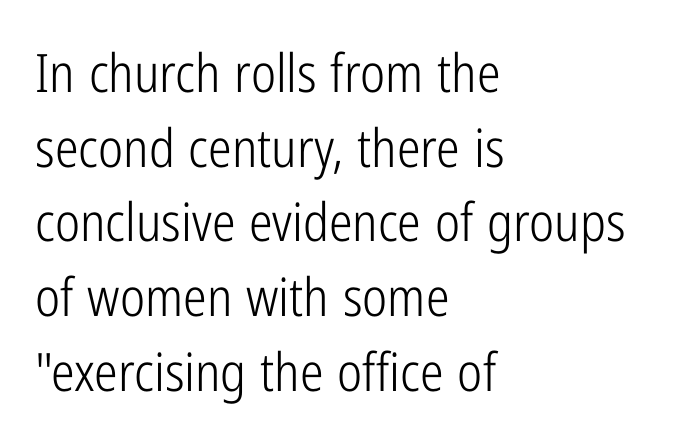
Think of a printed novel: that variable character pitch is what you see here. Regular leading. This sample uses plain, unmodified letter spacing. Nothing heavy about these letters — not bold at all. Reading down the block, your eye returns to a fixed left position each line.
